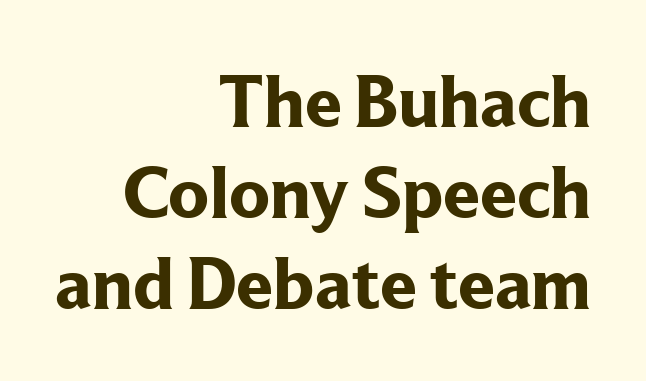
{"serif": "yes", "italic": "no", "bold": "yes", "weight": "bold", "width": "normal", "stroke_contrast": "low", "x_height": "medium", "monospaced": "no", "underline": "no", "align": "right", "line_spacing_ratio": 1.23, "letter_spacing": "normal", "letter_spacing_em": 0.0, "glyph_px": 74}
